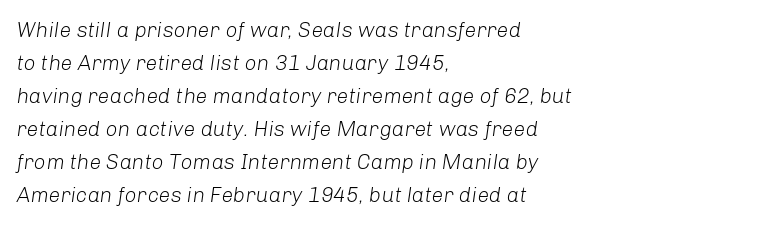
{"italic": "yes", "lean": "right", "slant_degrees": 8, "bold": "no", "underline": "no", "align": "left", "line_spacing": "normal", "line_spacing_ratio": 1.57, "letter_spacing": "normal", "letter_spacing_em": 0.0, "glyph_px": 21}
